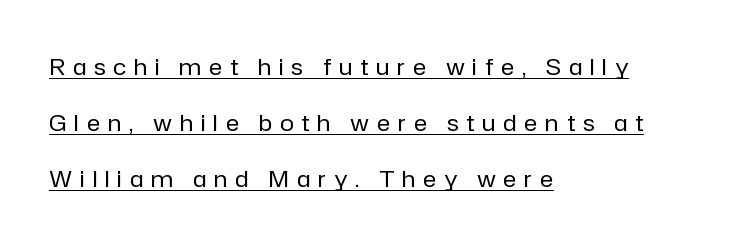
Q: Is the text bold? A: No.
Q: Is the text italic (slanted)? A: No, it is upright.
Q: Is the text underlined? A: Yes.
Q: How is the paragraph aligned? A: Left-aligned.
Q: Is the spacing between letters normal or unusually wide? A: Unusually wide.
Q: Is the spacing between lines tight, normal or loose? A: Loose.
